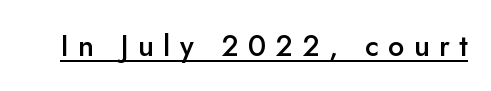
How are the letters spaced? Widely, with obvious added tracking. Students, observe the line beneath the letters — that is underlining. The glyphs have the mass of a demibold cut, below bold. The font's upright variant was chosen for this text.
